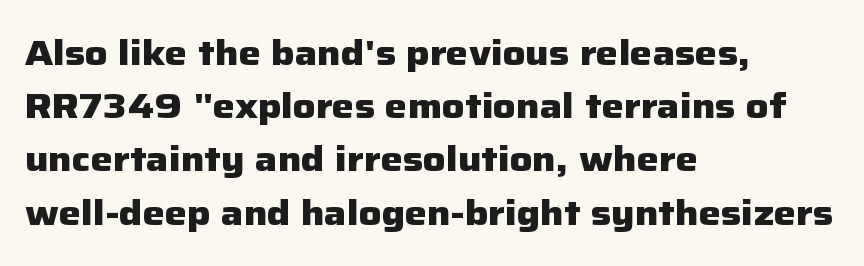
{"serif": "no", "italic": "no", "bold": "yes", "weight": "heavy", "width": "normal", "stroke_contrast": "low", "x_height": "medium", "monospaced": "no", "underline": "no", "align": "left", "line_spacing": "normal", "line_spacing_ratio": 1.52, "letter_spacing": "normal", "letter_spacing_em": 0.0, "glyph_px": 35}
